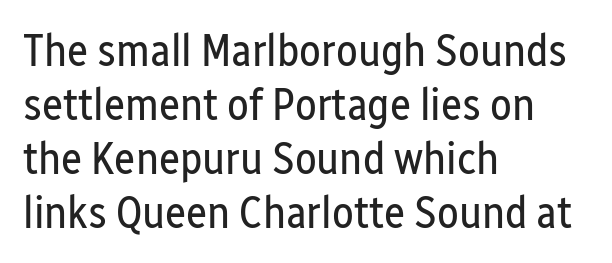
Q: Is the text bold? A: No.
Q: Is the text italic (slanted)? A: No, it is upright.
Q: Is the typeface a serif or a sans-serif typeface? A: Sans-serif.
Q: Is the text underlined? A: No.
Q: How is the paragraph aligned? A: Left-aligned.
Q: Is the spacing between letters normal or unusually wide? A: Normal.
Q: Width (condensed, normal, or wide)? A: Condensed.
Q: Stroke contrast? A: Low.
Q: x-height? A: Medium.
Q: Monospaced? A: No.
